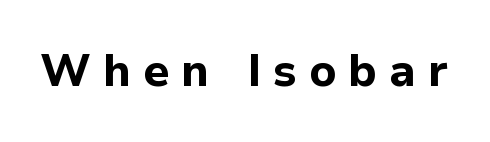
{"serif": "no", "italic": "no", "bold": "yes", "weight": "bold", "width": "normal", "stroke_contrast": "low", "x_height": "medium", "monospaced": "no", "underline": "no", "letter_spacing": "wide", "letter_spacing_em": 0.27, "glyph_px": 45}
